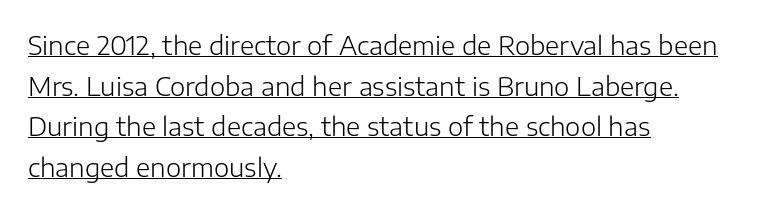
Q: Is the text bold? A: No.
Q: Is the text italic (slanted)? A: No, it is upright.
Q: Is the text underlined? A: Yes.
Q: How is the paragraph aligned? A: Left-aligned.
Q: Is the spacing between letters normal or unusually wide? A: Normal.
Q: Is the spacing between lines tight, normal or loose? A: Normal.
